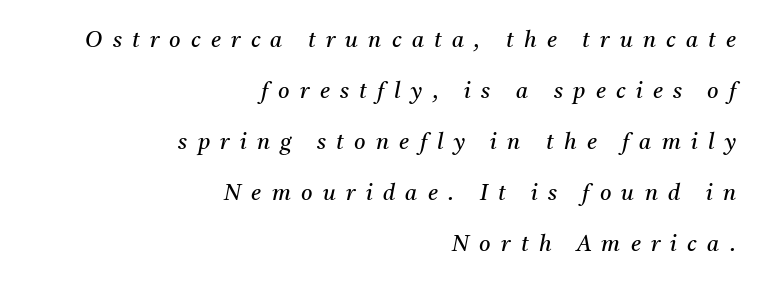
The image shows 22 px text type, italic (leaning right); set right-aligned, loose line spacing (2.32x), unusually wide letter spacing (+0.47 em), not underlined.
